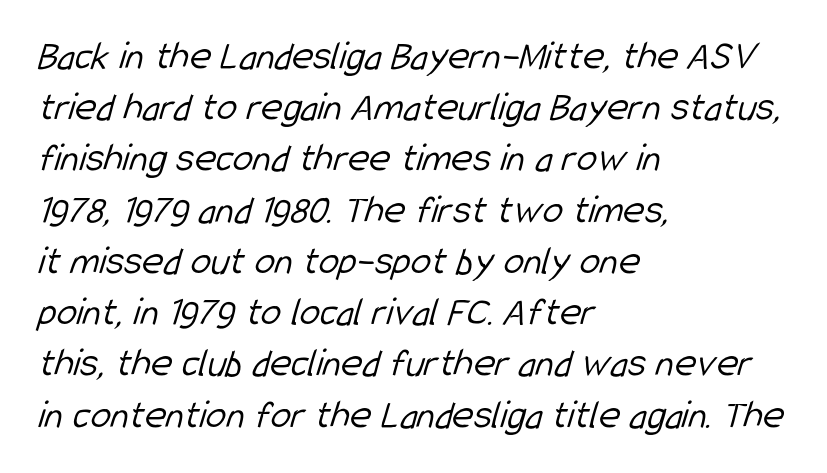
{"serif": "no", "bold": "no", "weight": "light", "width": "condensed", "stroke_contrast": "low", "x_height": "medium", "monospaced": "no", "underline": "no", "align": "left", "line_spacing": "normal", "line_spacing_ratio": 1.25, "letter_spacing": "normal", "letter_spacing_em": 0.0, "glyph_px": 41}
